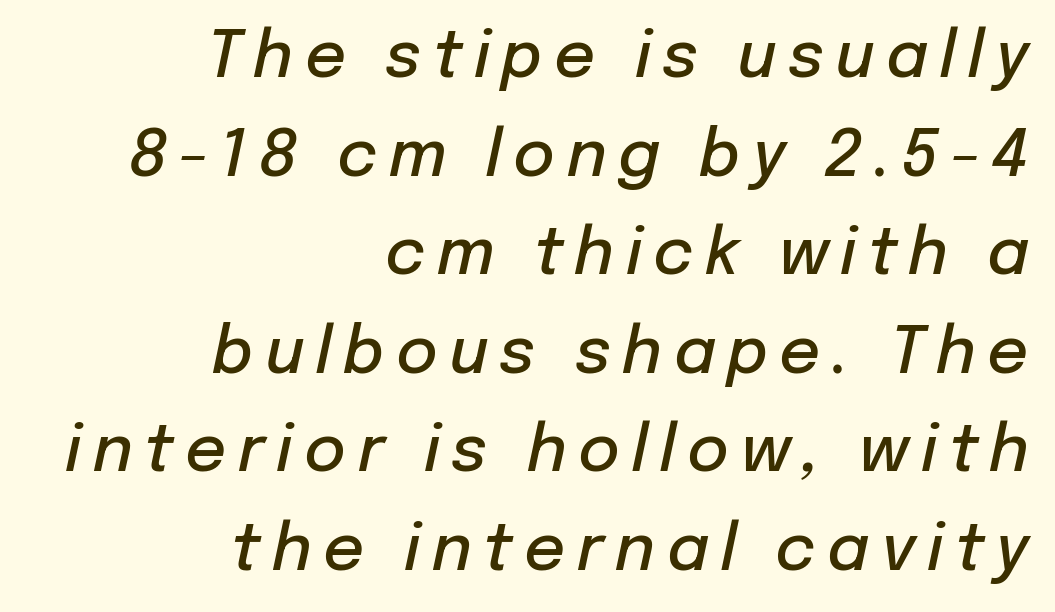
Q: Is the text bold? A: Semi-bold.
Q: Is the text italic (slanted)? A: Yes, it leans right by about 12 degrees.
Q: Is the text underlined? A: No.
Q: How is the paragraph aligned? A: Right-aligned.
Q: Is the spacing between lines tight, normal or loose? A: Normal.
Q: Width (condensed, normal, or wide)? A: Normal.
Q: Stroke contrast? A: Low.
Q: x-height? A: Medium.
Q: Monospaced? A: No.
